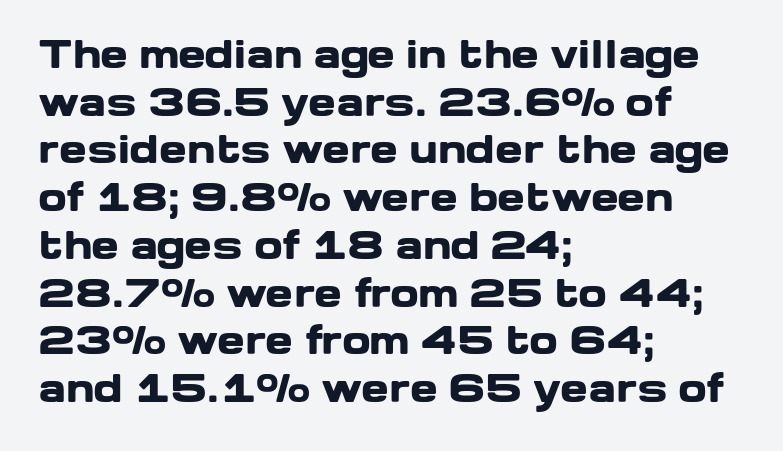
The leading is moderate, giving the passage an even texture. These lines were composed using upright roman letters. What kind of face is this? One without serifs — a sans. Glyph-to-glyph distance matches everyday printed text.
